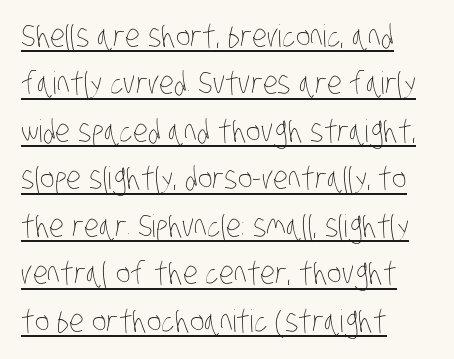
{"bold": "no", "weight": "thin", "width": "condensed", "stroke_contrast": "low", "x_height": "large", "monospaced": "no", "underline": "yes", "align": "left", "line_spacing": "normal", "line_spacing_ratio": 1.53, "letter_spacing": "normal", "letter_spacing_em": 0.0, "glyph_px": 31}
